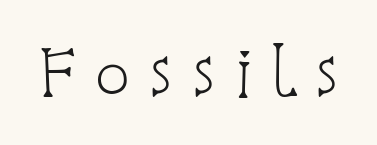
Q: Is the text bold? A: No.
Q: Is the text italic (slanted)? A: No, it is upright.
Q: Is the typeface a serif or a sans-serif typeface? A: Serif.
Q: Is the text underlined? A: No.
Q: Is the spacing between letters normal or unusually wide? A: Unusually wide.
Q: Width (condensed, normal, or wide)? A: Condensed.
Q: Stroke contrast? A: Low.
Q: x-height? A: Large.
Q: Monospaced? A: No.
